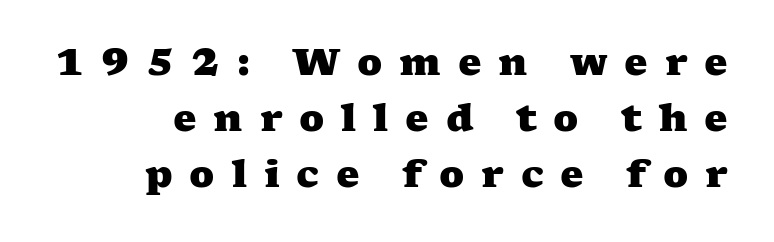
The image shows 37 px heavy, wide serif type; set normal line spacing (1.51x), unusually wide letter spacing (+0.45 em), not underlined; medium stroke contrast and a medium x-height.
